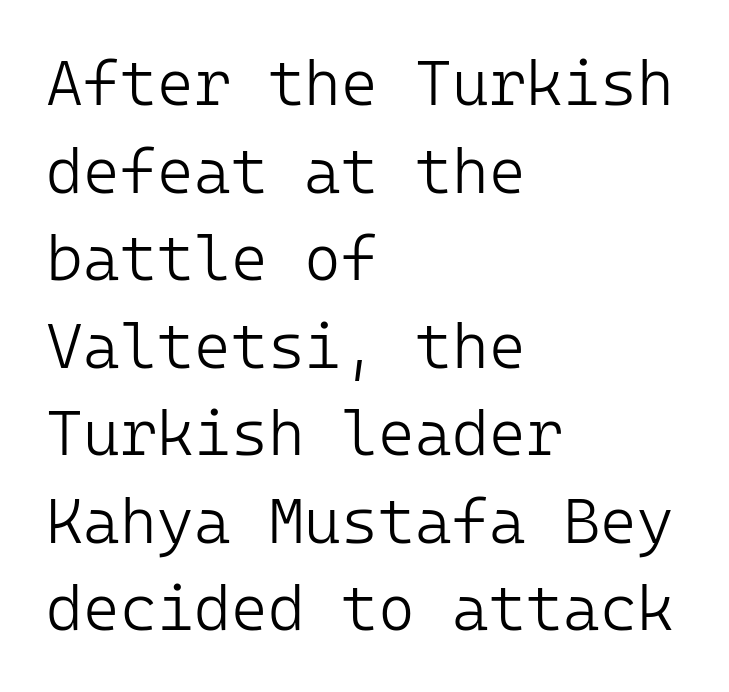
{"serif": "no", "italic": "no", "bold": "no", "weight": "light", "width": "normal", "stroke_contrast": "low", "x_height": "medium", "underline": "no", "align": "left", "line_spacing": "normal", "line_spacing_ratio": 1.39, "letter_spacing": "normal", "letter_spacing_em": 0.0, "glyph_px": 63}
